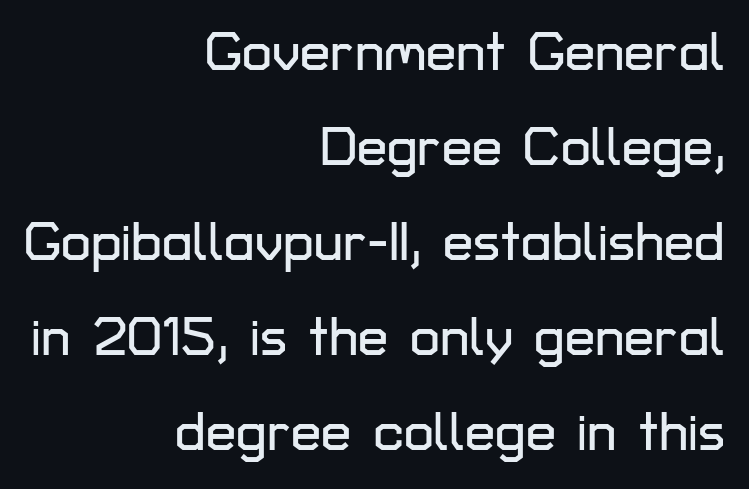
{"serif": "no", "italic": "no", "width": "normal", "stroke_contrast": "low", "x_height": "medium", "monospaced": "no", "underline": "no", "align": "right", "line_spacing_ratio": 1.76, "letter_spacing": "normal", "letter_spacing_em": 0.0, "glyph_px": 54}
